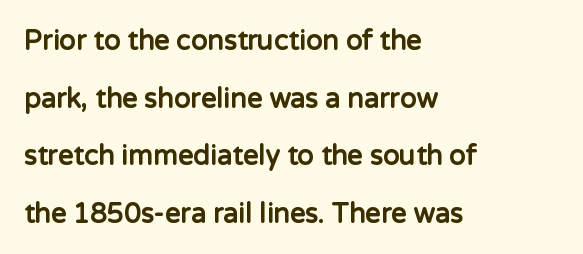
The image shows 27 px bold type, upright; set left-aligned, loose line spacing (2.13x), normal letter spacing, not underlined.
